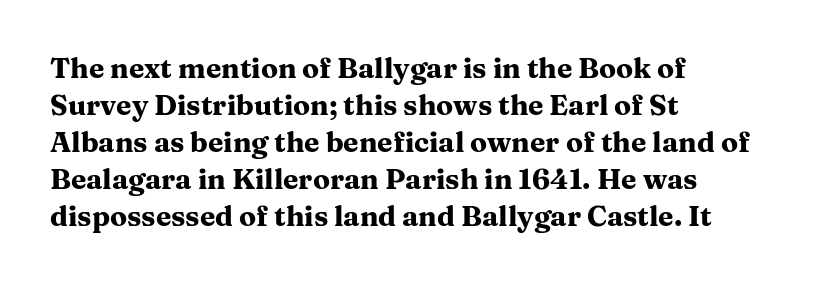
Q: Is the text bold? A: Yes.
Q: Is the text italic (slanted)? A: No, it is upright.
Q: Is the typeface a serif or a sans-serif typeface? A: Serif.
Q: Is the text underlined? A: No.
Q: How is the paragraph aligned? A: Left-aligned.
Q: Is the spacing between letters normal or unusually wide? A: Normal.
Q: Is the spacing between lines tight, normal or loose? A: Normal.
Q: Width (condensed, normal, or wide)? A: Wide.
Q: Stroke contrast? A: Medium.
Q: x-height? A: Medium.
Q: Monospaced? A: No.
